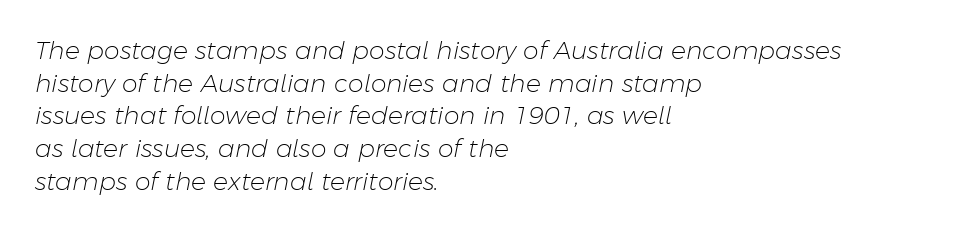
The words here are not underlined. Each word holds together tightly as a unit, with standard inter-letter gaps. Evenly set lines give the paragraph a standard silhouette. An italicized treatment has been applied to the whole sample.
